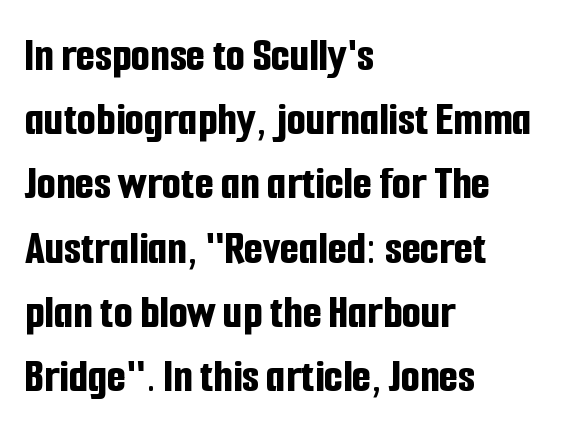
The image shows 49 px bold, condensed sans-serif type, upright; set left-aligned, normal line spacing (1.31x), normal letter spacing, not underlined; low stroke contrast and a medium x-height.
